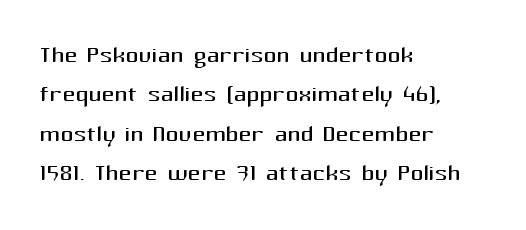
Compared with a centered layout, this one pins lines to the left instead. The passage shown is not underscored anywhere. In terms of posture, this sample is upright. I'd call this a sans setting — the letters go barefoot. A light-to-regular cut is what we see here. Looks like regular typesetting: each glyph gets only the width it needs.
